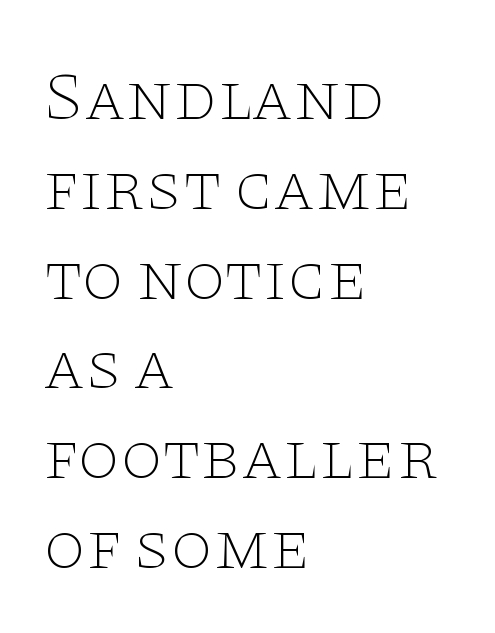
{"serif": "yes", "italic": "no", "bold": "no", "weight": "thin", "width": "wide", "stroke_contrast": "low", "x_height": "large", "monospaced": "no", "underline": "no", "align": "left", "line_spacing": "normal", "line_spacing_ratio": 1.32, "letter_spacing": "normal", "letter_spacing_em": 0.0, "glyph_px": 68}
